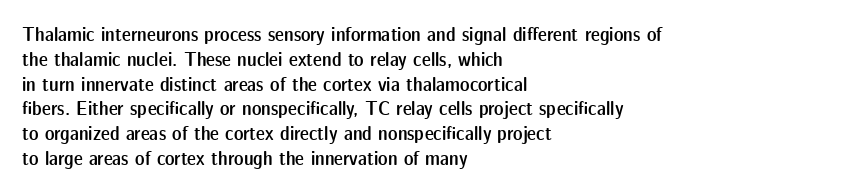
{"italic": "no", "bold": "semi", "underline": "no", "align": "left", "line_spacing_ratio": 1.24, "letter_spacing": "normal", "letter_spacing_em": 0.0, "glyph_px": 20}
